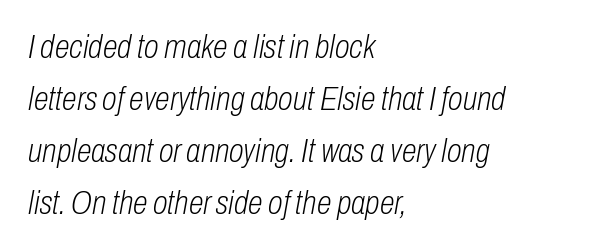
Q: Is the text bold? A: No.
Q: Is the text italic (slanted)? A: Yes, it leans right by about 10 degrees.
Q: Is the text underlined? A: No.
Q: How is the paragraph aligned? A: Left-aligned.
Q: Is the spacing between letters normal or unusually wide? A: Normal.
Q: Is the spacing between lines tight, normal or loose? A: Normal.
Q: Width (condensed, normal, or wide)? A: Condensed.
Q: Stroke contrast? A: Low.
Q: x-height? A: Medium.
Q: Monospaced? A: No.
